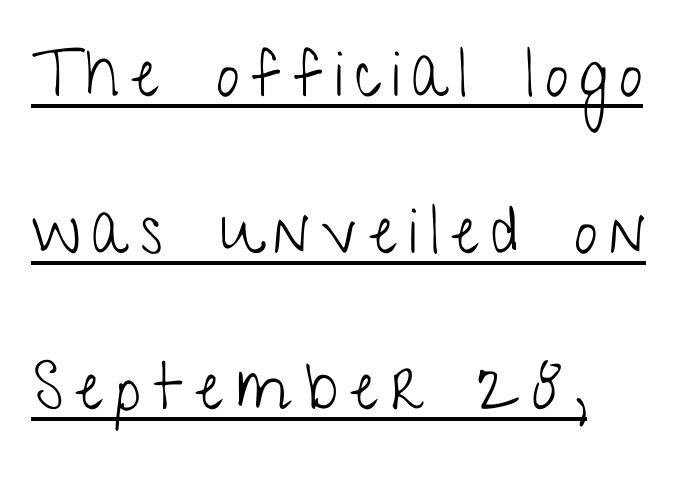
Q: Is the text bold? A: No.
Q: Is the text italic (slanted)? A: No, it is upright.
Q: Is the typeface a serif or a sans-serif typeface? A: Sans-serif.
Q: Is the text underlined? A: Yes.
Q: How is the paragraph aligned? A: Left-aligned.
Q: Is the spacing between lines tight, normal or loose? A: Loose.
Q: Width (condensed, normal, or wide)? A: Condensed.
Q: Stroke contrast? A: Low.
Q: x-height? A: Medium.
Q: Monospaced? A: No.
